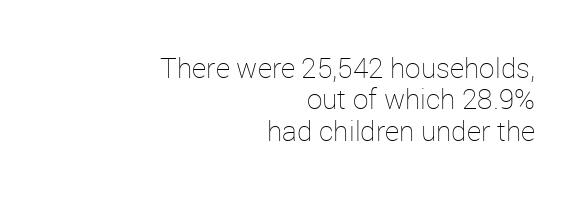
The image shows 28 px thin type, upright; set right-aligned, tight line spacing (1.12x), normal letter spacing, not underlined; low stroke contrast and a medium x-height.
